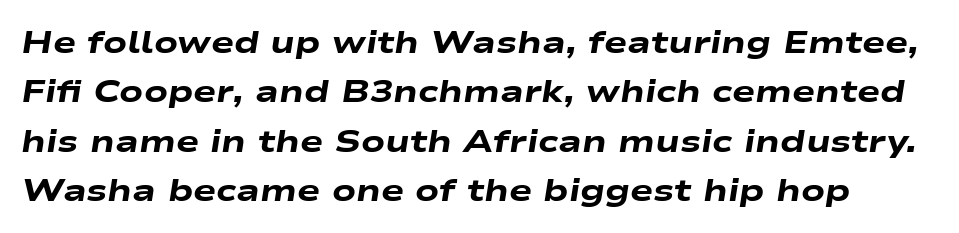
{"italic": "yes", "lean": "right", "slant_degrees": 9, "bold": "yes", "weight": "heavy", "width": "wide", "stroke_contrast": "low", "x_height": "medium", "monospaced": "no", "underline": "no", "line_spacing": "normal", "line_spacing_ratio": 1.59, "letter_spacing": "normal", "letter_spacing_em": 0.0, "glyph_px": 31}
